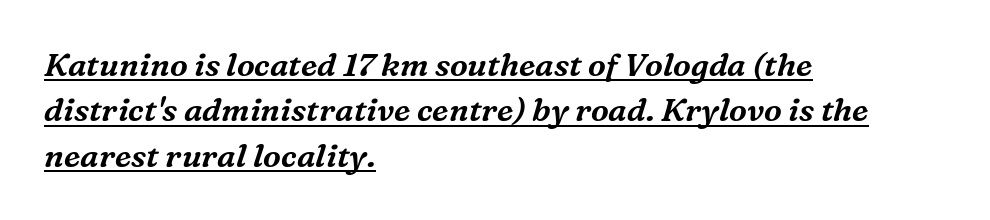
Q: Is the text italic (slanted)? A: Yes, it leans right by about 16 degrees.
Q: Is the typeface a serif or a sans-serif typeface? A: Serif.
Q: Is the text underlined? A: Yes.
Q: How is the paragraph aligned? A: Left-aligned.
Q: Is the spacing between letters normal or unusually wide? A: Normal.
Q: Is the spacing between lines tight, normal or loose? A: Normal.
Q: Width (condensed, normal, or wide)? A: Normal.
Q: Stroke contrast? A: Medium.
Q: x-height? A: Medium.
Q: Monospaced? A: No.
